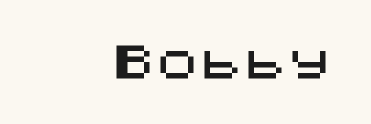
Q: Is the text italic (slanted)? A: No, it is upright.
Q: Is the typeface a serif or a sans-serif typeface? A: Sans-serif.
Q: Is the text underlined? A: No.
Q: Is the spacing between letters normal or unusually wide? A: Normal.
Q: Width (condensed, normal, or wide)? A: Normal.
Q: Stroke contrast? A: Medium.
Q: x-height? A: Large.
